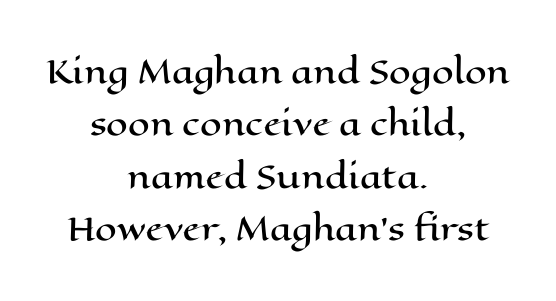
{"italic": "no", "width": "wide", "stroke_contrast": "high", "x_height": "medium", "monospaced": "no", "underline": "no", "align": "center", "line_spacing": "normal", "line_spacing_ratio": 1.69, "letter_spacing": "normal", "letter_spacing_em": 0.0, "glyph_px": 31}
